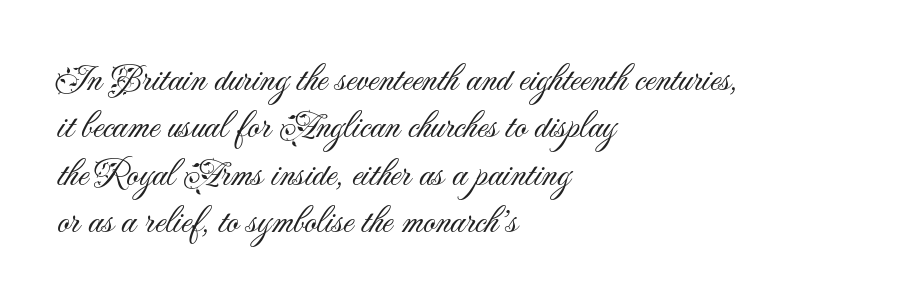
Does the leading feel generous? No, just average. Each letter keeps its own natural width here, so spacing adapts to shape. Layout note: lines flush left. The designer went with a sans here, leaving each stem footless. The typesetting does not lean heavy: it is not bold. Underline: absent.
